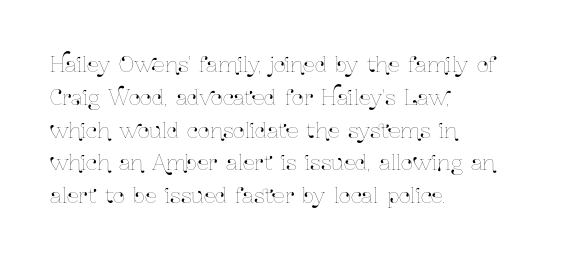
The image shows 21 px text type, upright; set left-aligned, normal line spacing (1.56x), normal letter spacing, not underlined.
